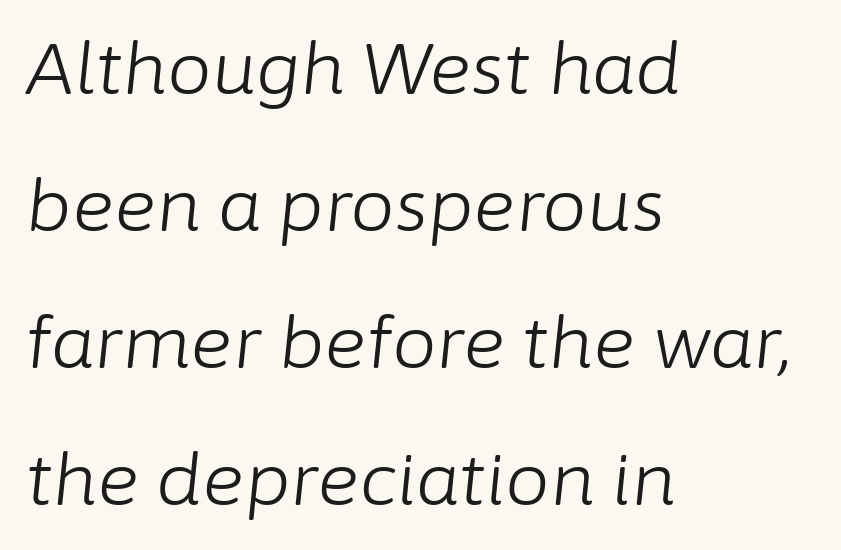
Q: Is the text bold? A: No.
Q: Is the text italic (slanted)? A: Yes, it leans right by about 6 degrees.
Q: Is the text underlined? A: No.
Q: How is the paragraph aligned? A: Left-aligned.
Q: Is the spacing between letters normal or unusually wide? A: Normal.
Q: Is the spacing between lines tight, normal or loose? A: Loose.
Q: Width (condensed, normal, or wide)? A: Normal.
Q: Stroke contrast? A: Low.
Q: x-height? A: Medium.
Q: Monospaced? A: No.
